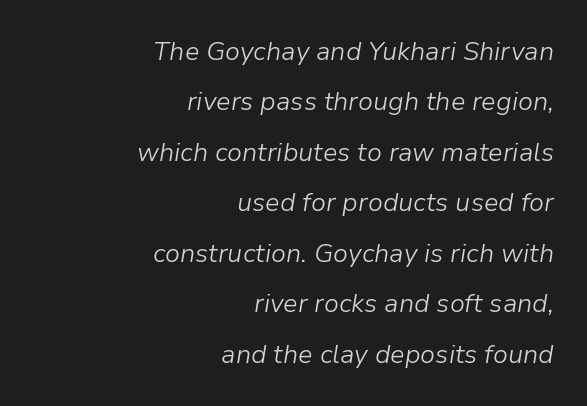
Q: Is the text bold? A: No.
Q: Is the text italic (slanted)? A: Yes, it leans right by about 9 degrees.
Q: Is the text underlined? A: No.
Q: How is the paragraph aligned? A: Right-aligned.
Q: Is the spacing between letters normal or unusually wide? A: Normal.
Q: Is the spacing between lines tight, normal or loose? A: Loose.
